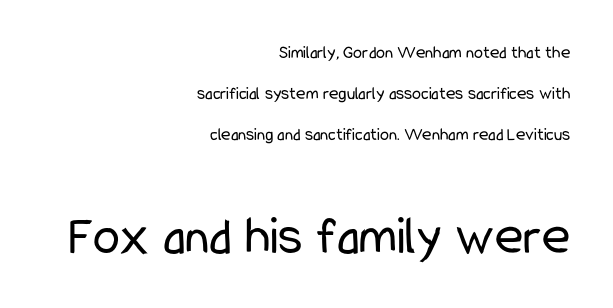
Q: Is the text bold? A: No.
Q: Is the text italic (slanted)? A: No, it is upright.
Q: Is the typeface a serif or a sans-serif typeface? A: Sans-serif.
Q: Is the text underlined? A: No.
Q: How is the paragraph aligned? A: Right-aligned.
Q: Is the spacing between letters normal or unusually wide? A: Normal.
Q: Is the spacing between lines tight, normal or loose? A: Loose.
Q: Which block of text is set in a larger size, the first (top) or the second (bottom)? A: The second (bottom) one.
Q: Width (condensed, normal, or wide)? A: Condensed.
Q: Stroke contrast? A: Low.
Q: x-height? A: Medium.
Q: Monospaced? A: No.
